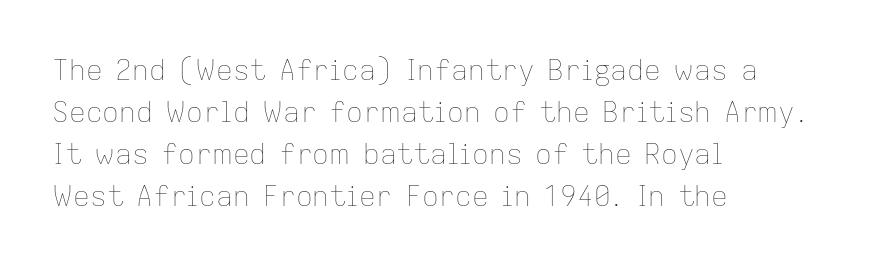
The image shows 28 px thin type, upright; set left-aligned, normal line spacing (1.5x), normal letter spacing, not underlined; low stroke contrast and a medium x-height.
